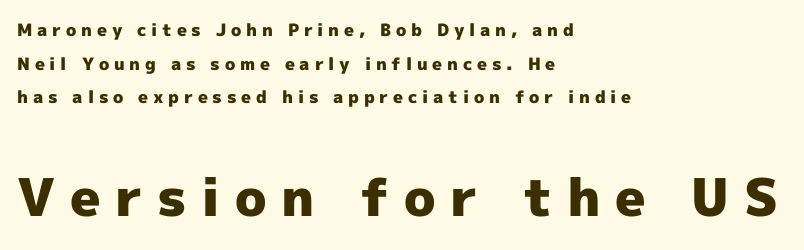
{"serif": "no", "italic": "no", "bold": "yes", "weight": "heavy", "width": "normal", "x_height": "medium", "monospaced": "no", "underline": "no", "align": "left", "line_spacing": "loose", "line_spacing_ratio": 1.98, "letter_spacing": "wide", "letter_spacing_em": 0.28, "larger_block": "second", "size_ratio": 3.06, "glyph_px": 52}
